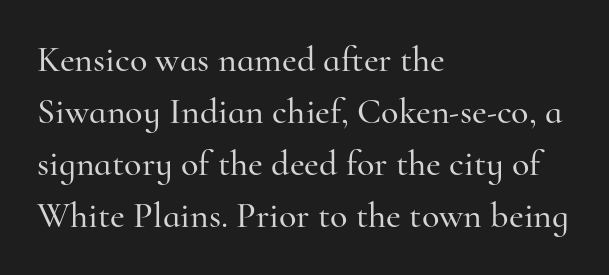
The image shows 36 px serif type, upright; set left-aligned, normal line spacing (1.44x), normal letter spacing, not underlined; high stroke contrast and a small x-height.
